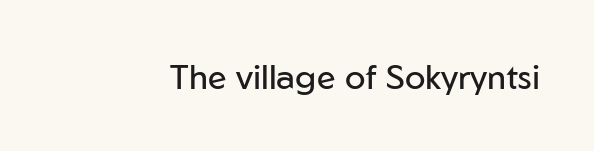
{"serif": "no", "italic": "no", "bold": "no", "weight": "regular", "width": "normal", "stroke_contrast": "low", "x_height": "medium", "monospaced": "no", "underline": "no", "letter_spacing": "normal", "letter_spacing_em": 0.0, "glyph_px": 34}
